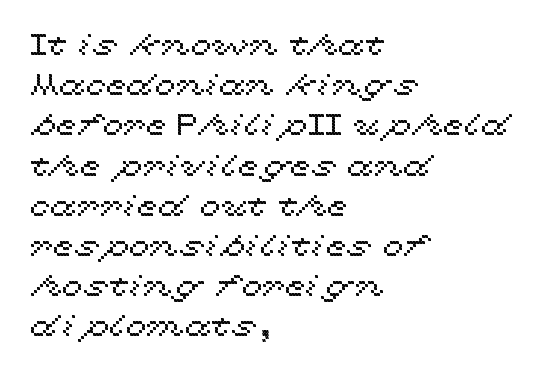
Standard letterfit; no display-style spreading of the glyphs. Summary of vertical rhythm: regular, with standard interline spacing. Does the copy run flush right? No — it runs flush left. Descenders are the only things crossing below the line. The rendering uses natural spacing where letterforms have individual widths.
